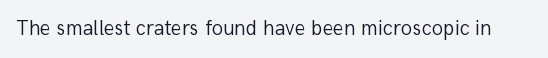
The image shows 21 px text type, upright; set normal letter spacing, not underlined.
